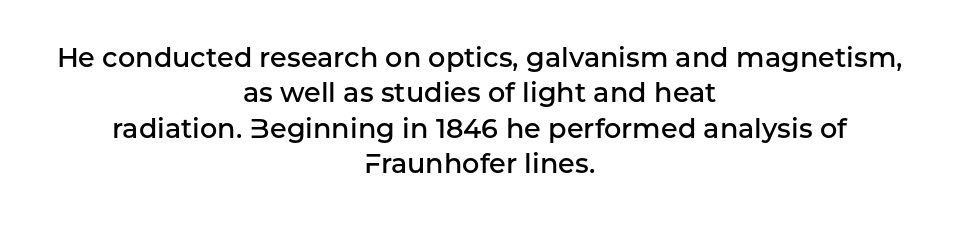
Characters remain perfectly vertical along every line. Is the letter spacing exaggerated? No — it looks like the ordinary default. The rows are spaced the way most documents space them. Any mark beneath the type? The region is blank. The characters look somewhat weighty, a semibold short of true bold.
